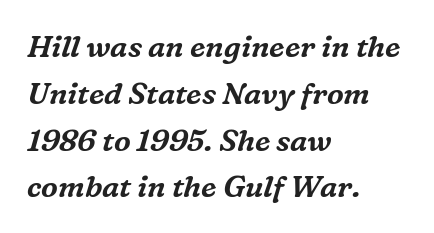
{"serif": "yes", "italic": "yes", "lean": "right", "slant_degrees": 16, "width": "normal", "stroke_contrast": "medium", "x_height": "medium", "monospaced": "no", "underline": "no", "align": "left", "line_spacing": "normal", "line_spacing_ratio": 1.56, "letter_spacing": "normal", "letter_spacing_em": 0.0, "glyph_px": 30}
